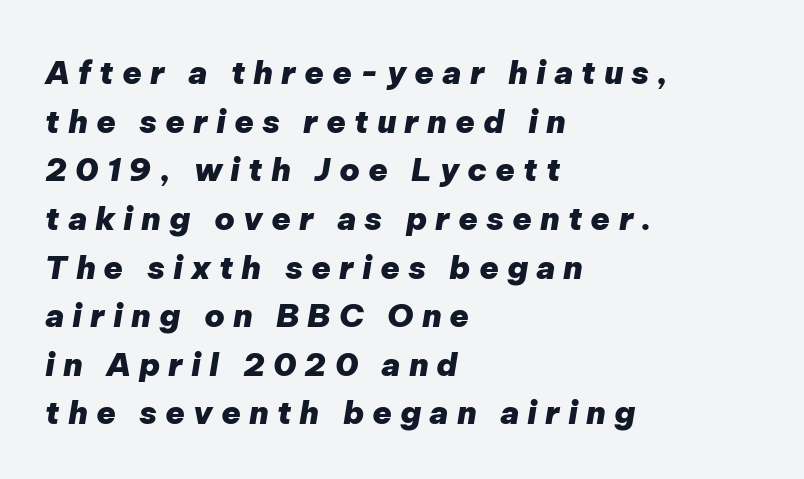
Q: Is the text bold? A: Yes.
Q: Is the text italic (slanted)? A: Yes, it leans right by about 9 degrees.
Q: Is the text underlined? A: No.
Q: How is the paragraph aligned? A: Left-aligned.
Q: Is the spacing between letters normal or unusually wide? A: Unusually wide.
Q: Is the spacing between lines tight, normal or loose? A: Normal.
Q: Width (condensed, normal, or wide)? A: Normal.
Q: Stroke contrast? A: Low.
Q: x-height? A: Medium.
Q: Monospaced? A: No.
